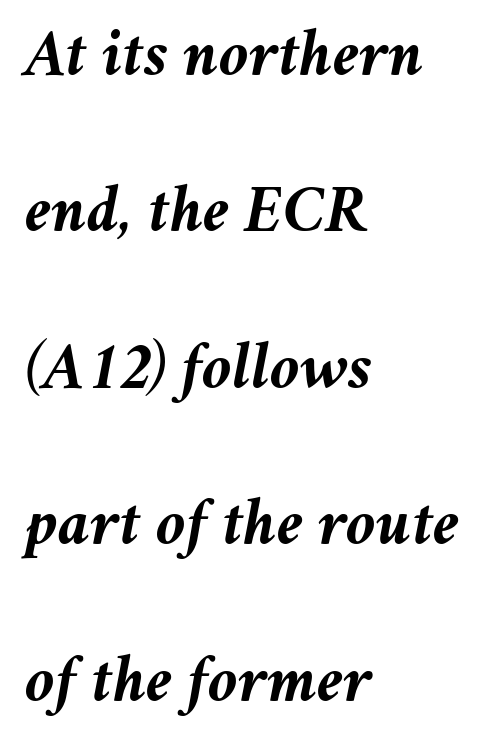
Q: Is the text bold? A: Yes.
Q: Is the text italic (slanted)? A: Yes, it leans right by about 11 degrees.
Q: Is the text underlined? A: No.
Q: How is the paragraph aligned? A: Left-aligned.
Q: Is the spacing between letters normal or unusually wide? A: Normal.
Q: Is the spacing between lines tight, normal or loose? A: Loose.
Q: Width (condensed, normal, or wide)? A: Normal.
Q: Stroke contrast? A: Medium.
Q: x-height? A: Medium.
Q: Monospaced? A: No.
